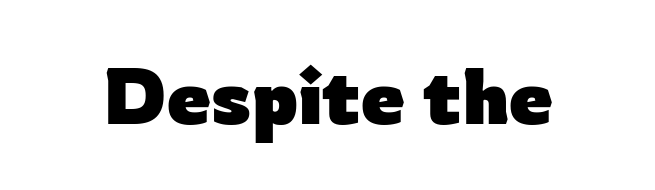
A sans-serif font was chosen for this passage. This rendering leaves character spacing at its baseline value. The lettering stays uniformly vertical, giving the passage a roman look. Is this a fixed-width face? No — the glyphs have proportional, varying widths. Check under the words: just untouched page. Summary of weight: heavy, a full bold.
